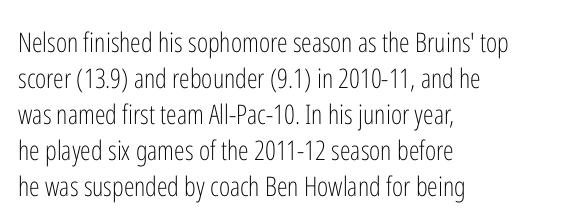
{"italic": "no", "bold": "no", "underline": "no", "align": "left", "line_spacing": "normal", "line_spacing_ratio": 1.33, "letter_spacing": "normal", "letter_spacing_em": 0.0, "glyph_px": 27}
